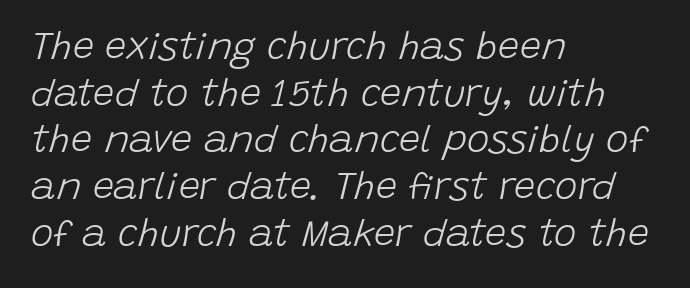
{"italic": "yes", "lean": "right", "slant_degrees": 15, "bold": "no", "weight": "light", "width": "normal", "stroke_contrast": "low", "x_height": "large", "monospaced": "no", "underline": "no", "align": "left", "line_spacing_ratio": 1.23, "letter_spacing": "normal", "letter_spacing_em": 0.0, "glyph_px": 38}
